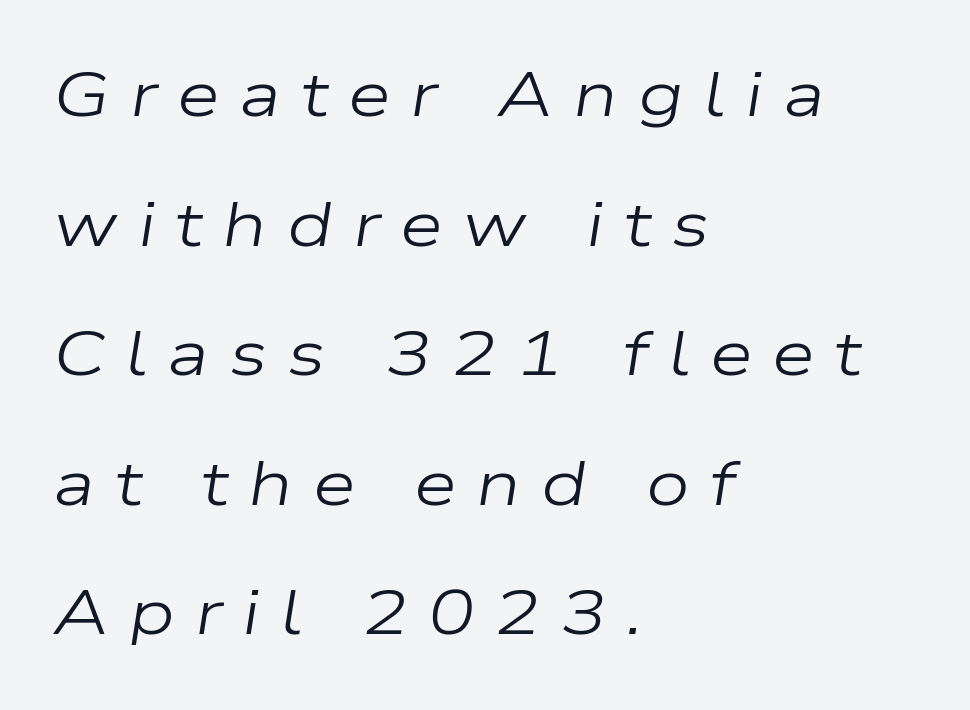
{"italic": "yes", "lean": "right", "slant_degrees": 9, "bold": "no", "weight": "regular", "width": "wide", "stroke_contrast": "low", "x_height": "medium", "monospaced": "no", "underline": "no", "align": "left", "line_spacing": "loose", "line_spacing_ratio": 2.09, "letter_spacing": "wide", "letter_spacing_em": 0.32, "glyph_px": 62}
